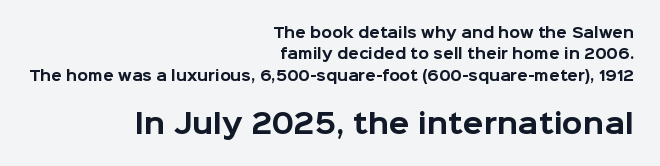
The image shows 27 px bold type, upright; set right-aligned, normal line spacing (1.53x), normal letter spacing, not underlined; the second (bottom) block is 1.93x larger.
